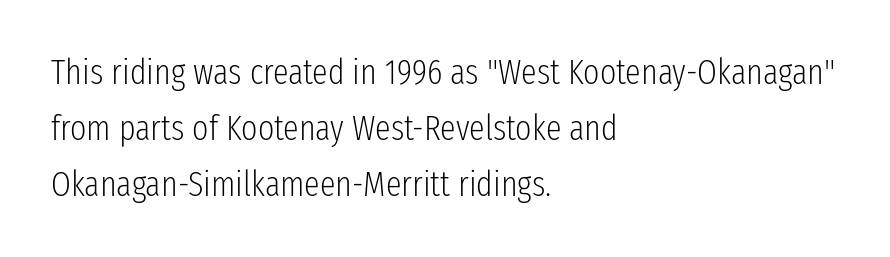
{"serif": "no", "italic": "no", "bold": "no", "weight": "light", "width": "condensed", "stroke_contrast": "low", "x_height": "medium", "monospaced": "no", "underline": "no", "align": "left", "line_spacing": "normal", "line_spacing_ratio": 1.6, "letter_spacing": "normal", "letter_spacing_em": 0.0, "glyph_px": 35}
